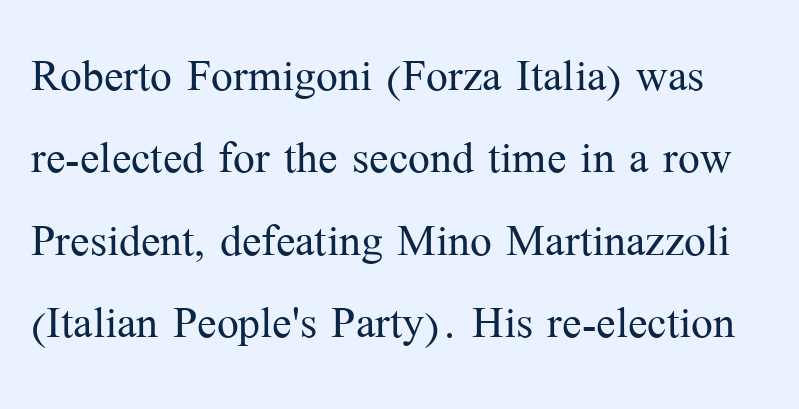
Here the designer chose a conventional face with non-uniform glyph widths. A typesetter would call this zero additional tracking. No heavy texture on the line: the type isn't bold. In terms of posture, this sample is upright.
